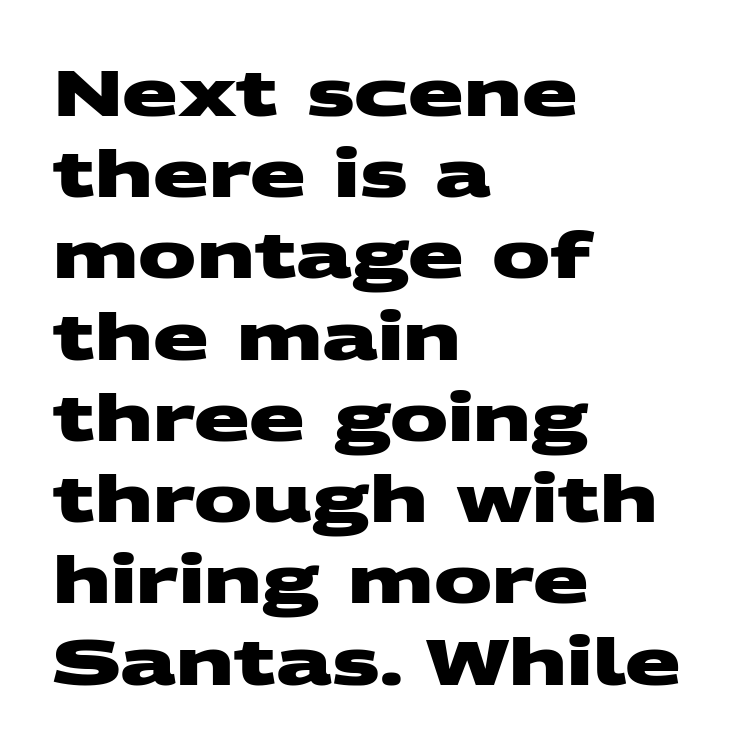
{"serif": "no", "bold": "yes", "weight": "heavy", "width": "wide", "stroke_contrast": "medium", "x_height": "large", "monospaced": "no", "underline": "no", "align": "left", "line_spacing": "normal", "line_spacing_ratio": 1.25, "letter_spacing": "normal", "letter_spacing_em": 0.0, "glyph_px": 65}
